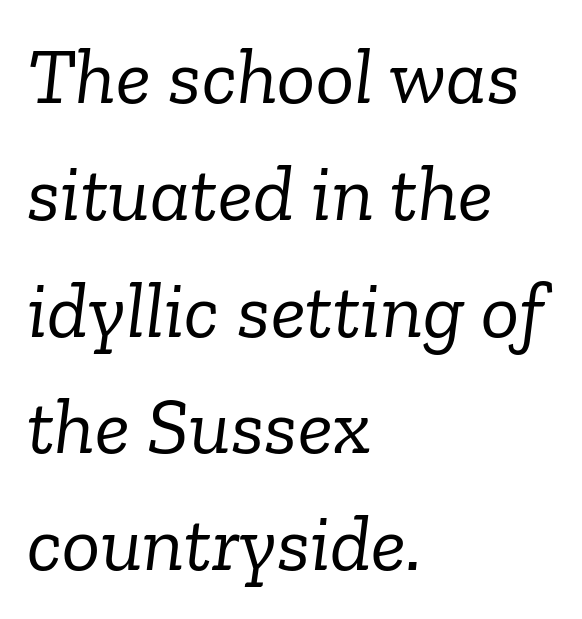
The passage is arranged the way most books set body copy — flush left. You could call the tracking neutral — neither tight nor loose. These lines are composed in type with serifs. The glyphs look as if they've been sheared to an angle.
